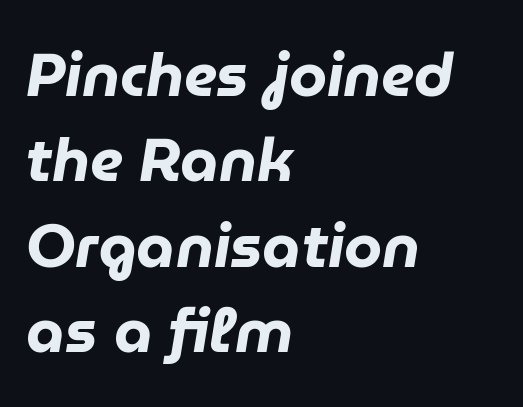
The image shows 61 px heavy type, italic (leaning right); set left-aligned, normal line spacing (1.4x), normal letter spacing, not underlined; low stroke contrast and a medium x-height.
